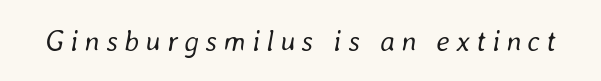
The image shows 29 px regular-weight type, italic (leaning right); set unusually wide letter spacing (+0.21 em), not underlined; low stroke contrast and a medium x-height.
